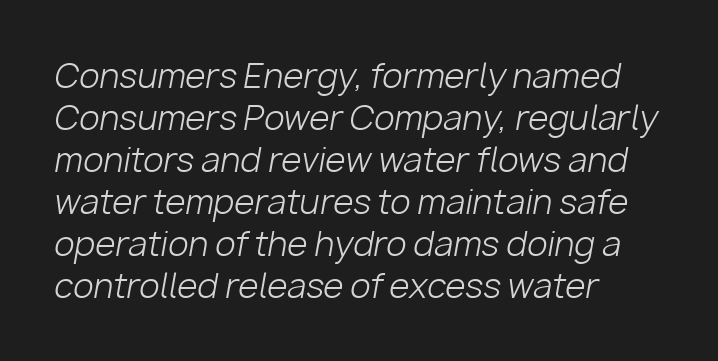
The image shows 33 px light type, italic (leaning right); set left-aligned, normal line spacing (1.27x), normal letter spacing, not underlined; low stroke contrast and a medium x-height.
